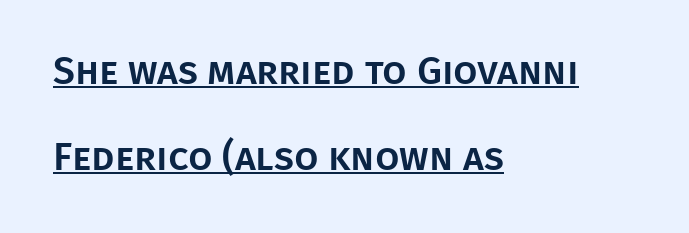
{"serif": "no", "italic": "no", "width": "normal", "stroke_contrast": "low", "x_height": "large", "monospaced": "no", "underline": "yes", "align": "left", "line_spacing": "loose", "line_spacing_ratio": 2.21, "letter_spacing": "normal", "letter_spacing_em": 0.0, "glyph_px": 39}
